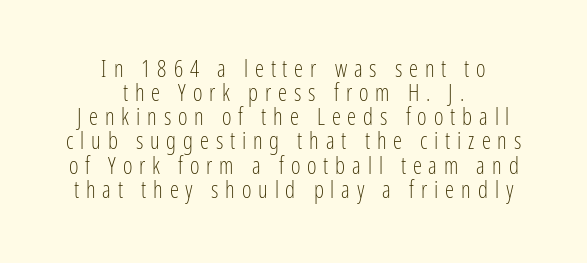
The space beneath each line is pristine and unruled. The block of text is dense from top to bottom, with scant space between rows. Stems and bowls with no extra thickness — not bold. Notice how the stems are strictly vertical — no italics here. If you folded the block vertically in half, each line would mirror itself in length. Display-style spreading of the glyphs; the letterfit is very open.
